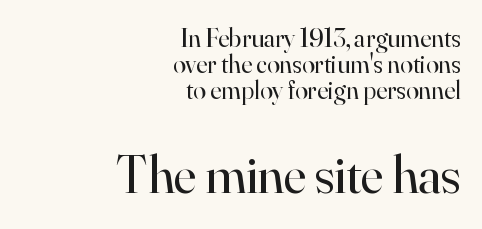
The image shows 53 px regular-weight serif type, upright; set right-aligned, tight line spacing (1.0x), normal letter spacing, not underlined; the second (bottom) block is 2.04x larger; high stroke contrast and a small x-height.
